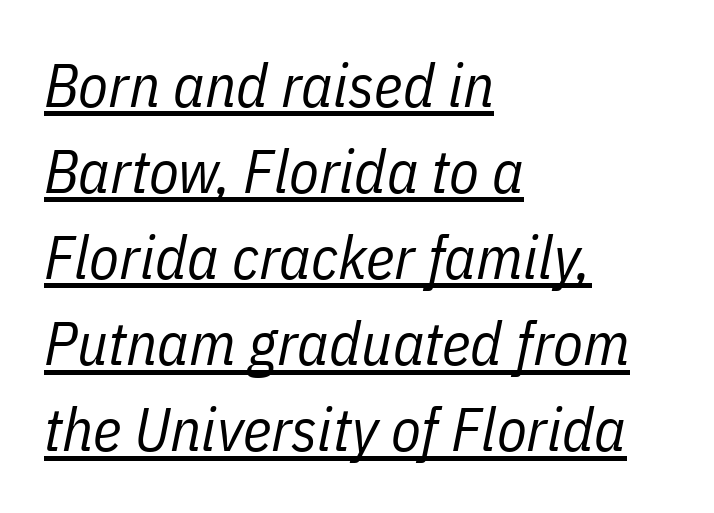
{"italic": "yes", "lean": "right", "slant_degrees": 11, "bold": "no", "weight": "regular", "width": "condensed", "stroke_contrast": "low", "x_height": "medium", "monospaced": "no", "underline": "yes", "align": "left", "line_spacing": "normal", "line_spacing_ratio": 1.41, "letter_spacing": "normal", "letter_spacing_em": 0.0, "glyph_px": 61}
